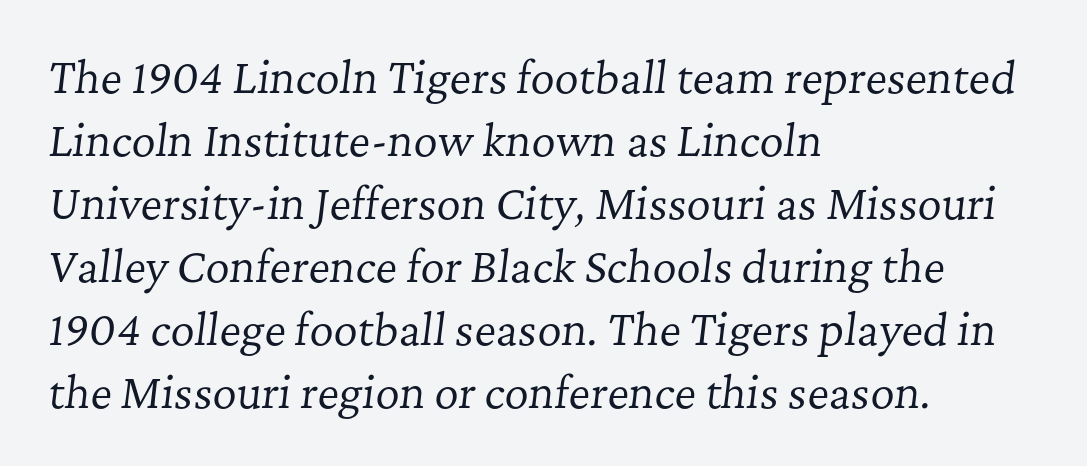
A typesetter would mark this as italic. I'd call this a serif setting — the letters wear small feet. Nobody touched the tracking dial on this one. The paragraph shown leans on its left margin. Looks like regular typesetting: each glyph gets only the width it needs. The font is comparable to plain body text, perhaps lighter.
